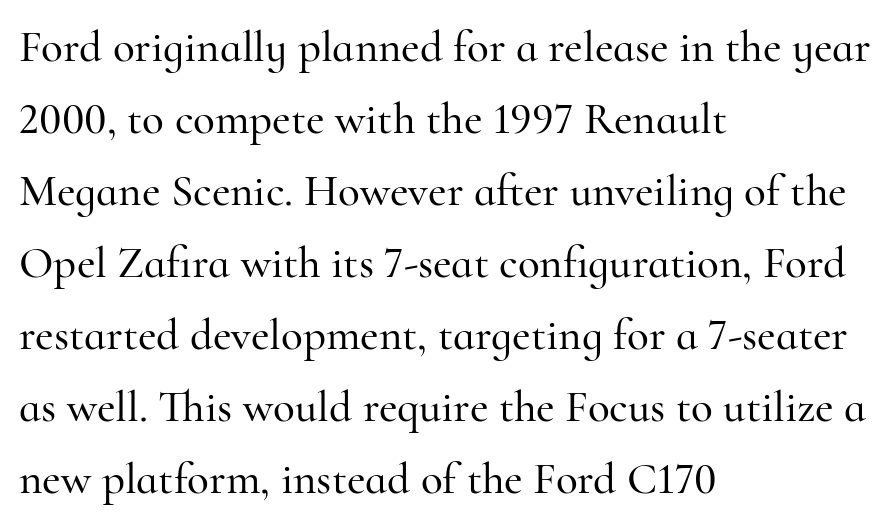
Q: Is the text italic (slanted)? A: No, it is upright.
Q: Is the typeface a serif or a sans-serif typeface? A: Serif.
Q: Is the text underlined? A: No.
Q: How is the paragraph aligned? A: Left-aligned.
Q: Is the spacing between letters normal or unusually wide? A: Normal.
Q: Is the spacing between lines tight, normal or loose? A: Normal.
Q: Width (condensed, normal, or wide)? A: Normal.
Q: Stroke contrast? A: High.
Q: x-height? A: Small.
Q: Monospaced? A: No.
